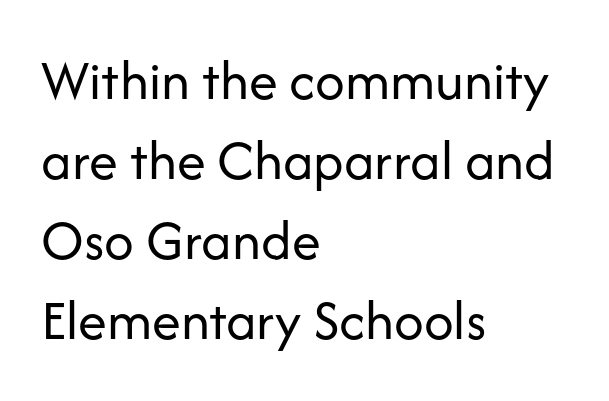
The letters advance in unequal steps, a hallmark of proportional type. The strip under each line holds only bare page. The designer left line spacing at the default. Spacing between characters is what you'd get straight out of the box. Every stem runs plumb, perpendicular to the baseline. The paragraph shown leans on its left margin.
